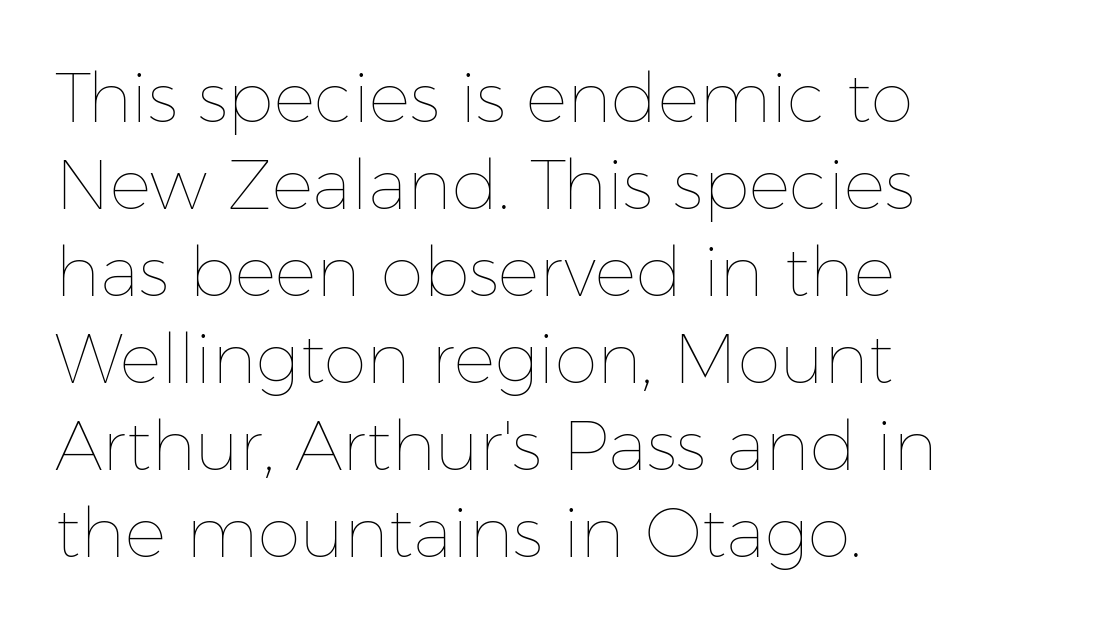
The image shows 69 px thin type, upright; set left-aligned, normal line spacing (1.26x), normal letter spacing, not underlined; low stroke contrast and a medium x-height.
